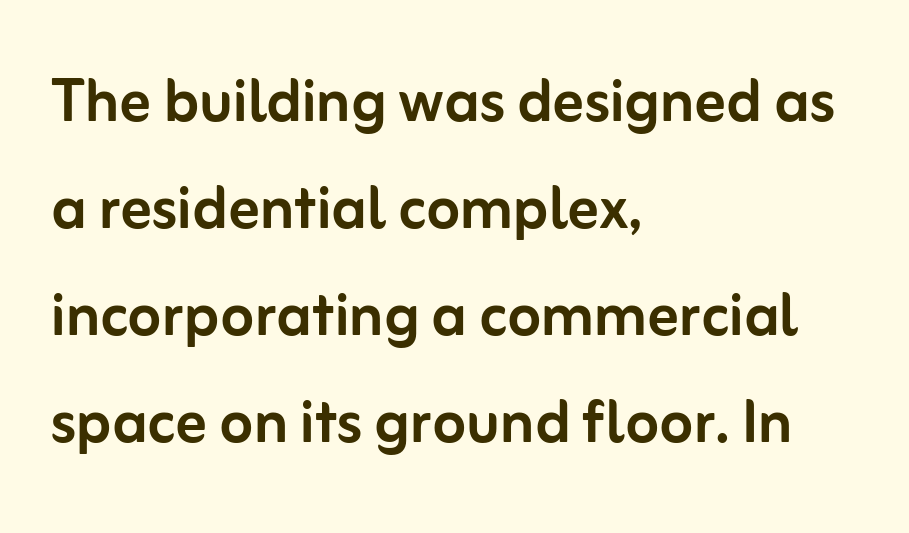
The image shows 77 px sans-serif type, upright; set left-aligned, normal line spacing (1.39x), normal letter spacing, not underlined; low stroke contrast and a medium x-height.
